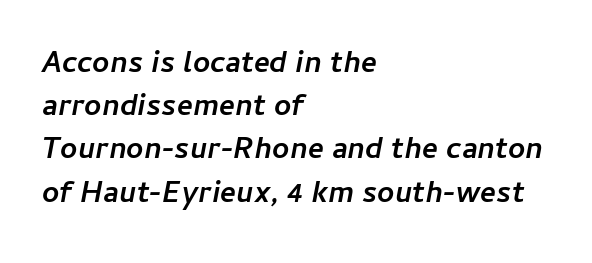
The rag falls on the right side of this text block. Do the characters align in a grid? No, the font is proportional. One glance says typical: line gaps are just what's usual. Yep, that's italic — everything's leaning. A typesetter would call this zero additional tracking.
